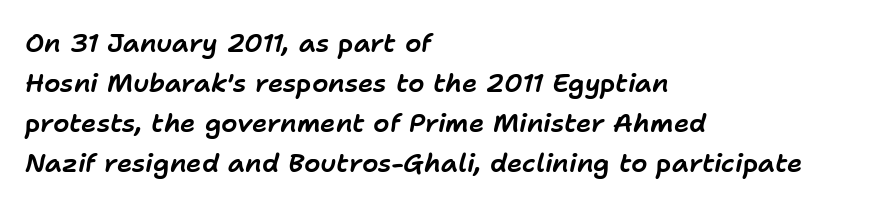
The image shows 26 px text type, italic (leaning right); set left-aligned, normal line spacing (1.54x), normal letter spacing, not underlined.
